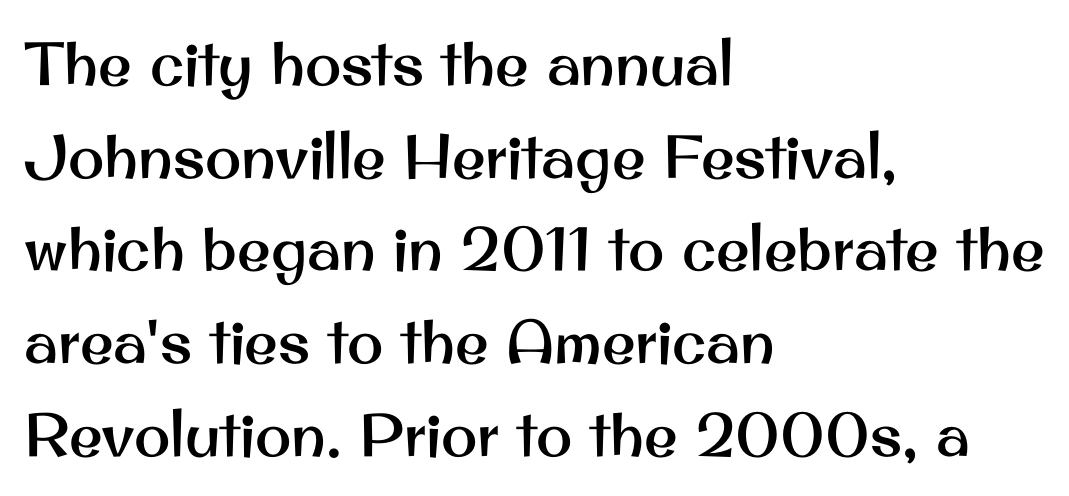
Q: Is the text italic (slanted)? A: No, it is upright.
Q: Is the typeface a serif or a sans-serif typeface? A: Sans-serif.
Q: Is the text underlined? A: No.
Q: How is the paragraph aligned? A: Left-aligned.
Q: Is the spacing between letters normal or unusually wide? A: Normal.
Q: Is the spacing between lines tight, normal or loose? A: Normal.
Q: Width (condensed, normal, or wide)? A: Normal.
Q: Stroke contrast? A: Medium.
Q: x-height? A: Small.
Q: Monospaced? A: No.
